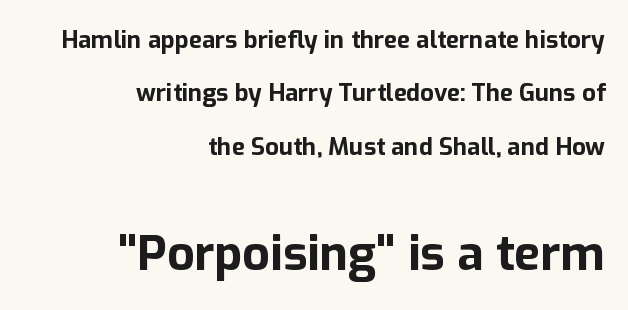
The image shows 48 px bold sans-serif type, upright; set right-aligned, loose line spacing (2.22x), normal letter spacing, not underlined; the second (bottom) block is 2.0x larger; low stroke contrast and a medium x-height.
